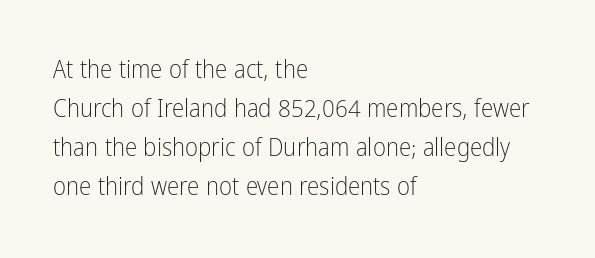
The image shows 25 px text type, upright; set left-aligned, normal line spacing (1.56x), normal letter spacing, not underlined.
